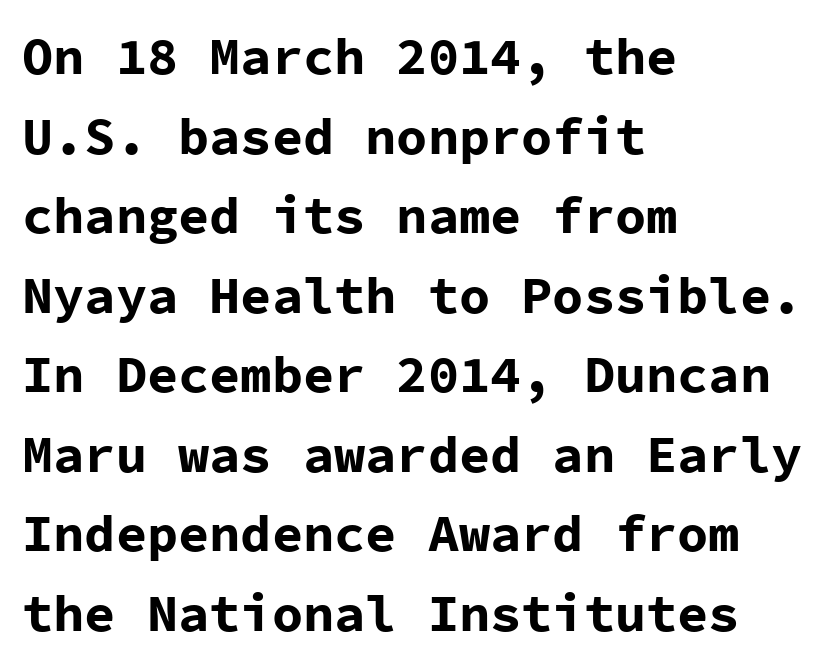
{"serif": "no", "italic": "no", "bold": "yes", "weight": "bold", "width": "normal", "stroke_contrast": "low", "x_height": "medium", "monospaced": "yes", "underline": "no", "align": "left", "line_spacing": "normal", "line_spacing_ratio": 1.53, "letter_spacing": "normal", "letter_spacing_em": 0.0, "glyph_px": 52}
